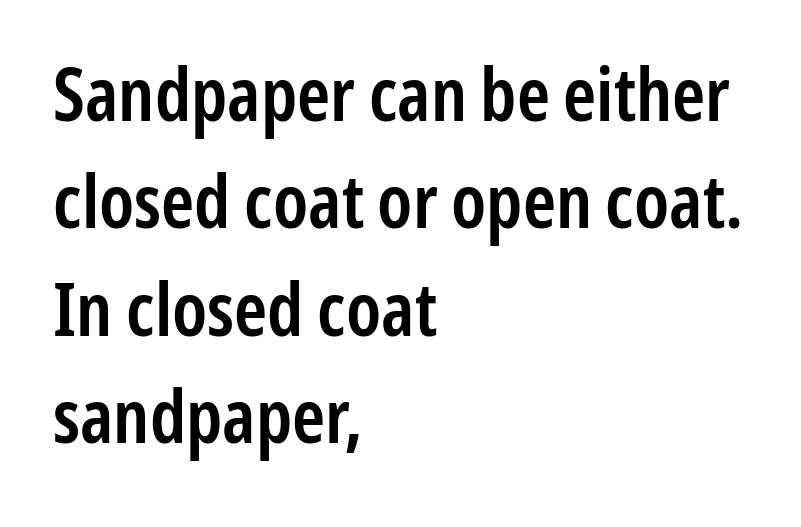
Set as a demibold, roughly 600 on the weight scale. This rendering features lettering with no underline. The leading is moderate, giving the passage an even texture. Looks like regular typesetting: each glyph gets only the width it needs.
